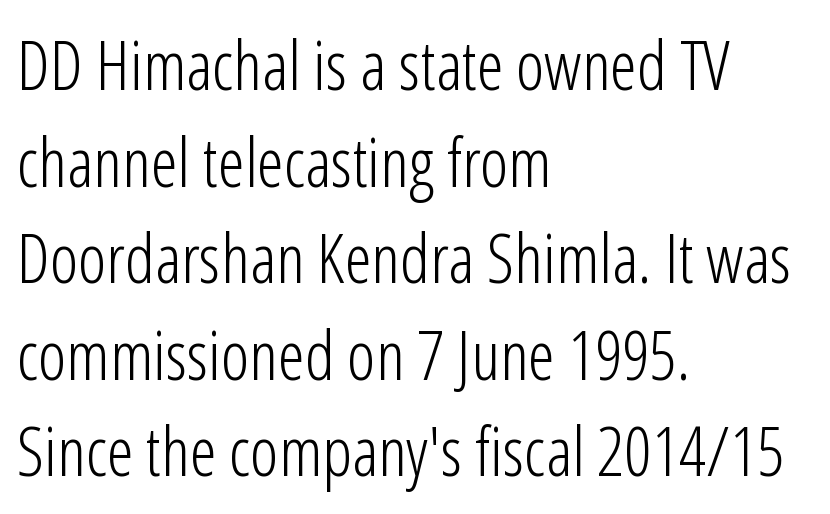
Q: Is the text bold? A: No.
Q: Is the text italic (slanted)? A: No, it is upright.
Q: Is the typeface a serif or a sans-serif typeface? A: Sans-serif.
Q: Is the text underlined? A: No.
Q: How is the paragraph aligned? A: Left-aligned.
Q: Is the spacing between letters normal or unusually wide? A: Normal.
Q: Is the spacing between lines tight, normal or loose? A: Normal.
Q: Width (condensed, normal, or wide)? A: Condensed.
Q: Stroke contrast? A: Low.
Q: x-height? A: Medium.
Q: Monospaced? A: No.
